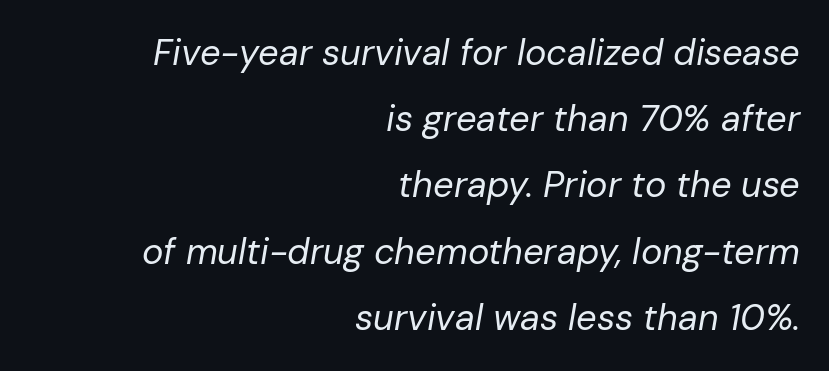
The image shows 36 px regular-weight type, italic (leaning right); set right-aligned, line spacing 1.84x, normal letter spacing, not underlined; low stroke contrast and a medium x-height.
